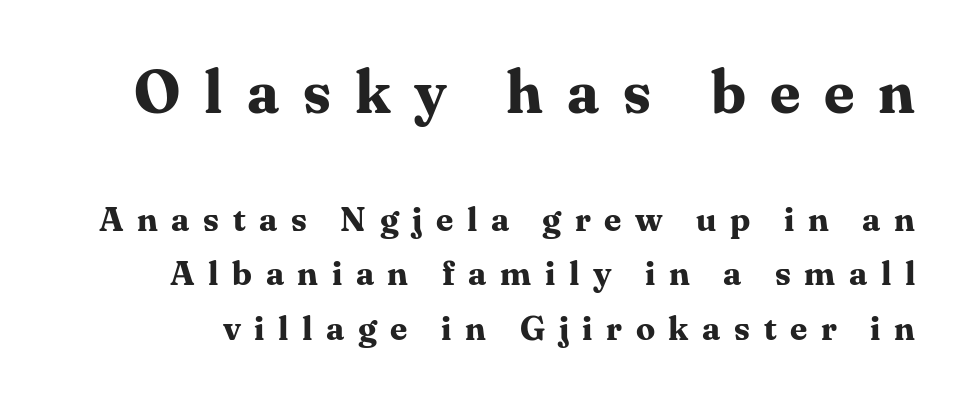
Summary of weight: heavy, a full bold. Think of a printed novel: that variable character pitch is what you see here. In terms of leading, this rendering sits right in the middle. There is plenty of visible air inserted between adjacent glyphs.
